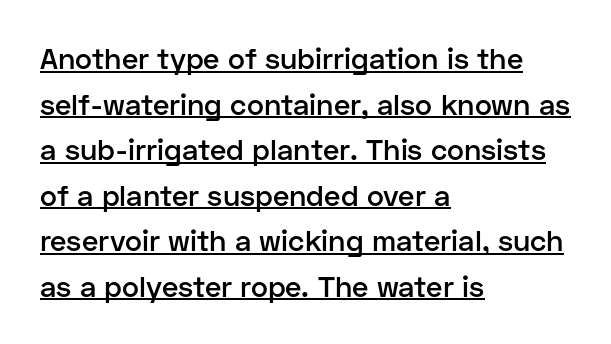
Style check: upright. Nobody touched the tracking dial on this one. Notice how descenders clear the ascenders below comfortably — that's standard leading. Check where the strokes stop: nothing finishes them off — pure sans.
